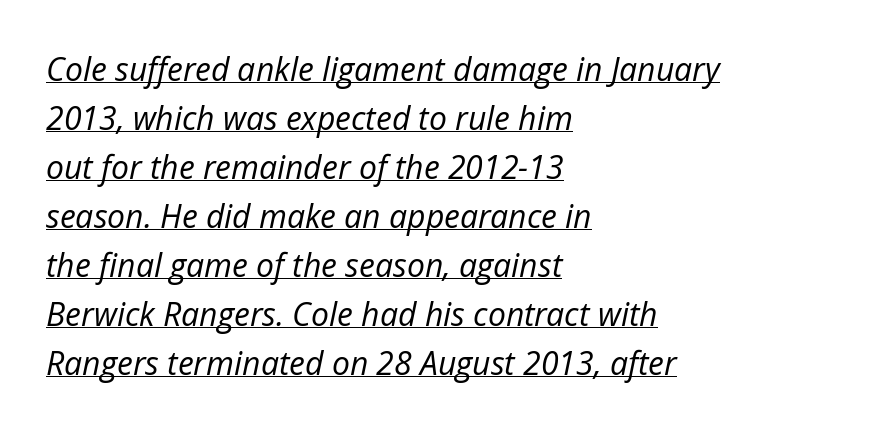
The line texture is even and compact thanks to regular tracking. The block of text has a typical density, with ordinary space between rows. Posture: slanted. Typeset ragged right — the left edge is the straight one.
